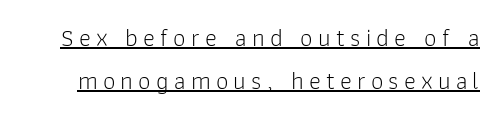
Q: Is the text bold? A: No.
Q: Is the text italic (slanted)? A: No, it is upright.
Q: Is the text underlined? A: Yes.
Q: Is the spacing between letters normal or unusually wide? A: Unusually wide.
